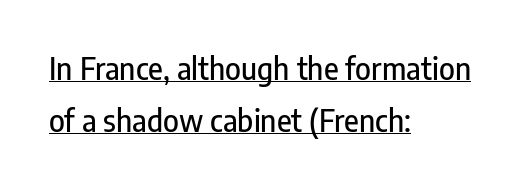
The image shows 30 px condensed sans-serif type, upright; set left-aligned, line spacing 1.73x, normal letter spacing, underlined; low stroke contrast and a medium x-height.
